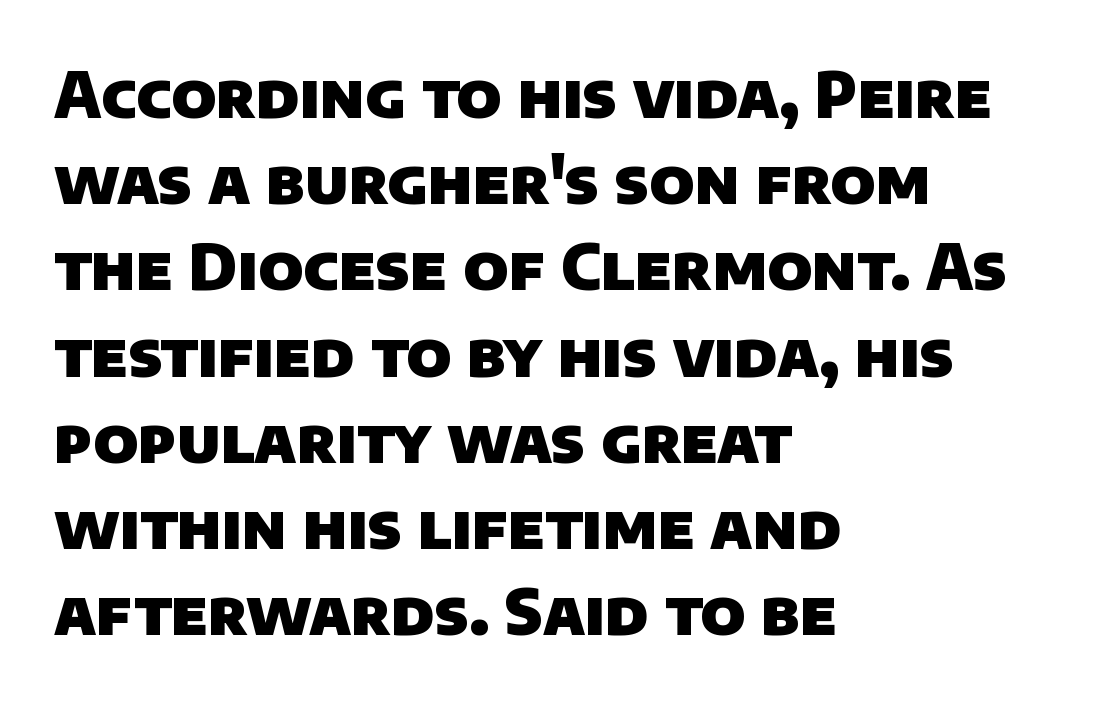
{"serif": "no", "bold": "yes", "weight": "heavy", "width": "normal", "stroke_contrast": "low", "x_height": "large", "monospaced": "no", "underline": "no", "align": "left", "line_spacing": "normal", "line_spacing_ratio": 1.39, "letter_spacing": "normal", "letter_spacing_em": 0.0, "glyph_px": 62}
